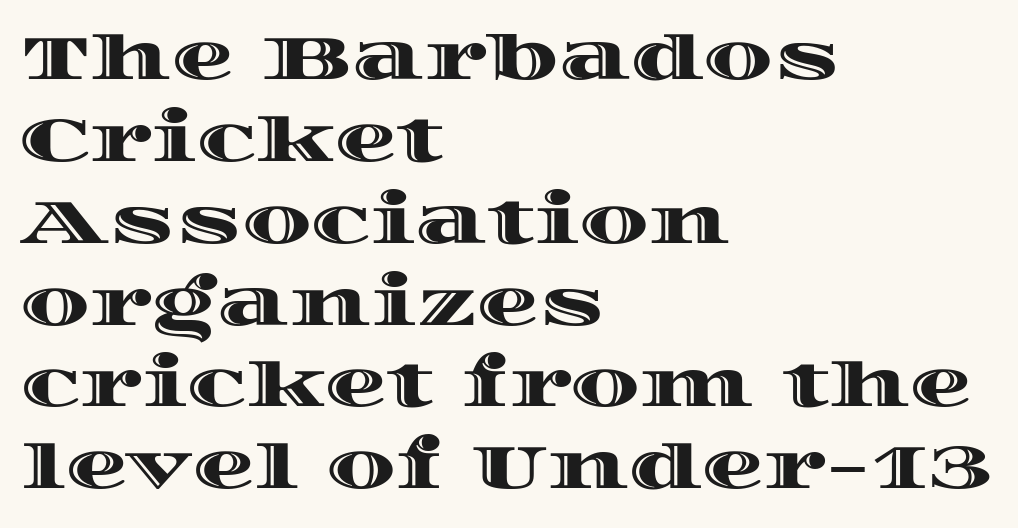
The image shows 62 px wide type, upright; set left-aligned, normal line spacing (1.32x), normal letter spacing, not underlined; a large x-height.
